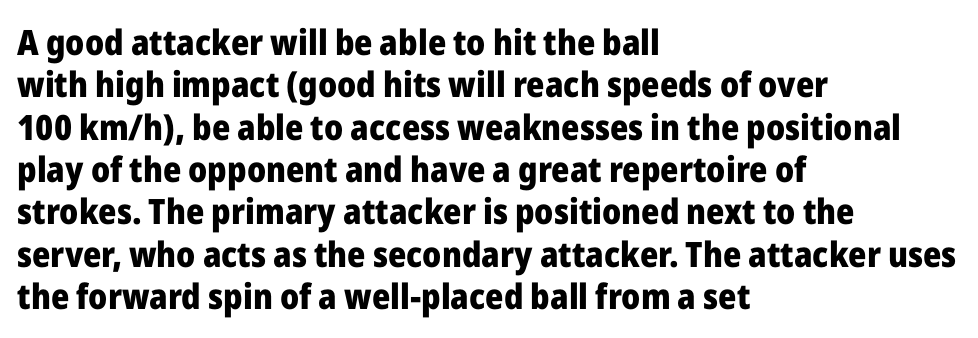
Q: Is the text bold? A: Yes.
Q: Is the text italic (slanted)? A: No, it is upright.
Q: Is the typeface a serif or a sans-serif typeface? A: Sans-serif.
Q: Is the text underlined? A: No.
Q: How is the paragraph aligned? A: Left-aligned.
Q: Is the spacing between letters normal or unusually wide? A: Normal.
Q: Width (condensed, normal, or wide)? A: Normal.
Q: Stroke contrast? A: Low.
Q: x-height? A: Medium.
Q: Monospaced? A: No.
